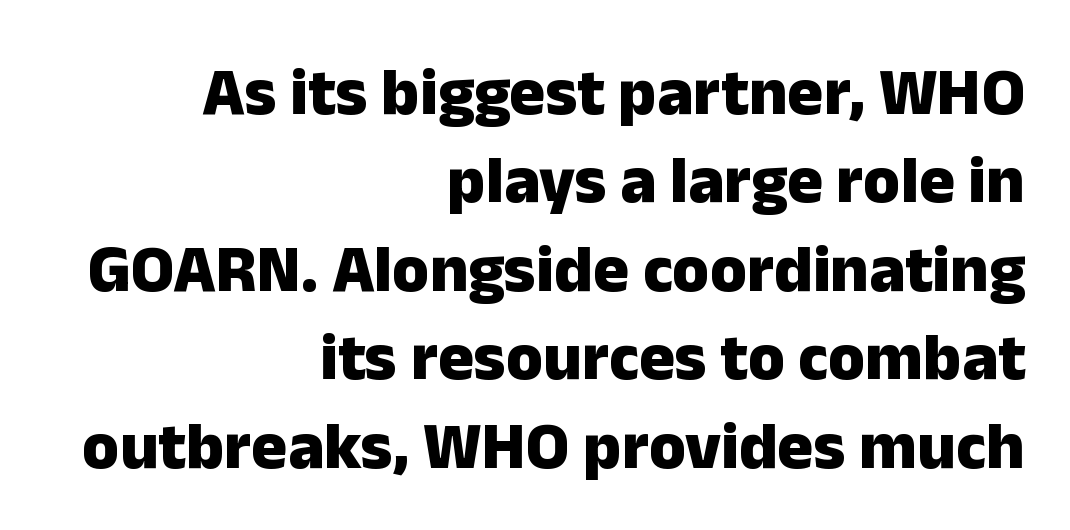
The image shows 67 px heavy sans-serif type, upright; set right-aligned, normal line spacing (1.32x), normal letter spacing, not underlined; low stroke contrast and a medium x-height.
